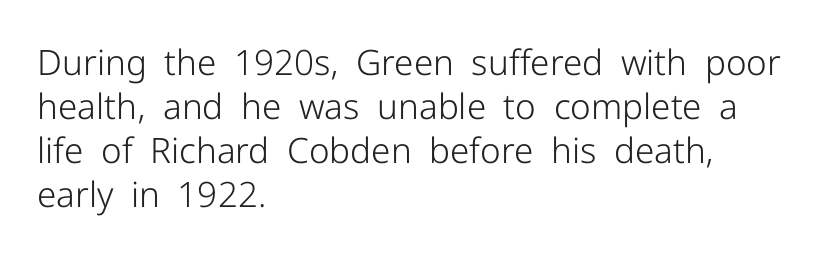
Unmarked baselines from the first word to the last. Is the type heavy? It reads as light-to-regular instead. This sample has the flowing, uneven cadence of proportional lettering. Students, observe: this is what conventionally led text looks like. Each line starts at the same left margin while the right side varies. I'd call this a sans setting — the letters go barefoot.
